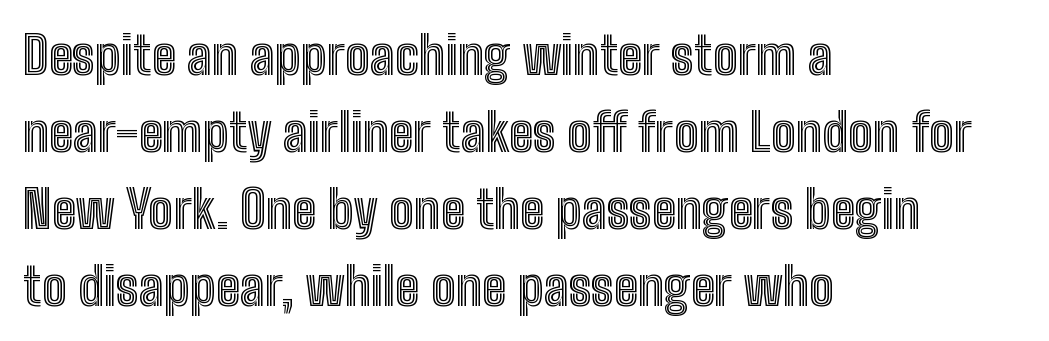
The text block is weighted toward the left margin, trailing off unevenly rightward. If you measured baseline to baseline, you'd find a middling distance. Each letter keeps its own natural width here, so spacing adapts to shape. Upright lettering throughout.
